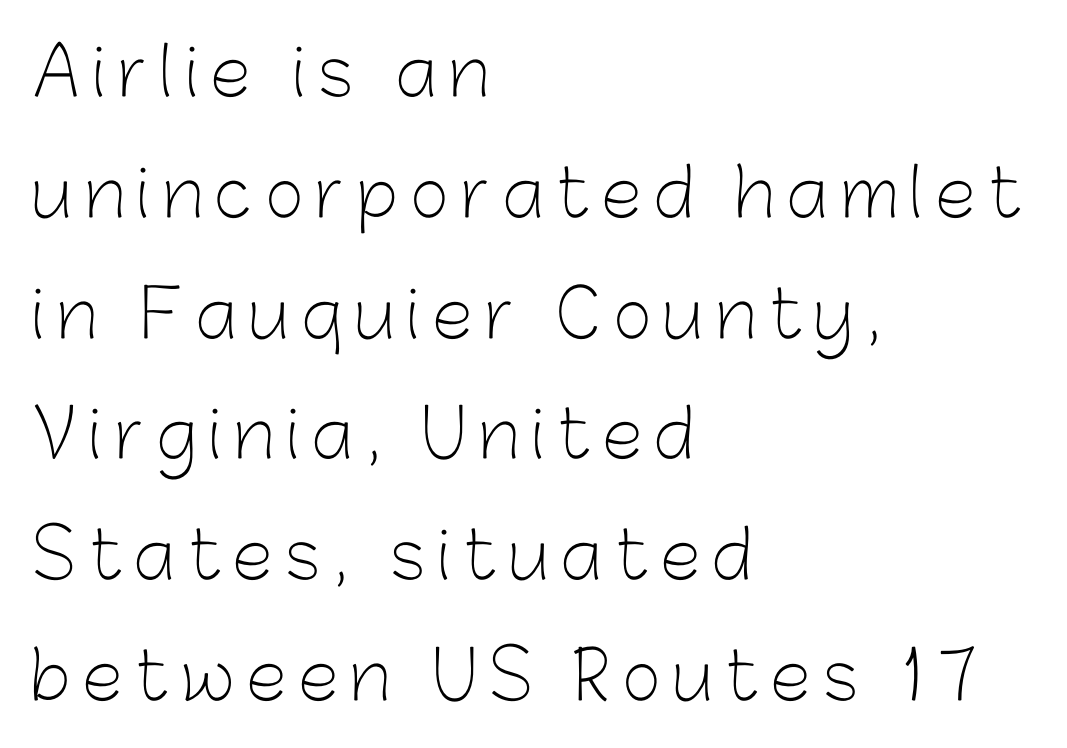
The image shows 66 px light sans-serif type, upright; set left-aligned, line spacing 1.83x, not underlined; low stroke contrast and a medium x-height.
